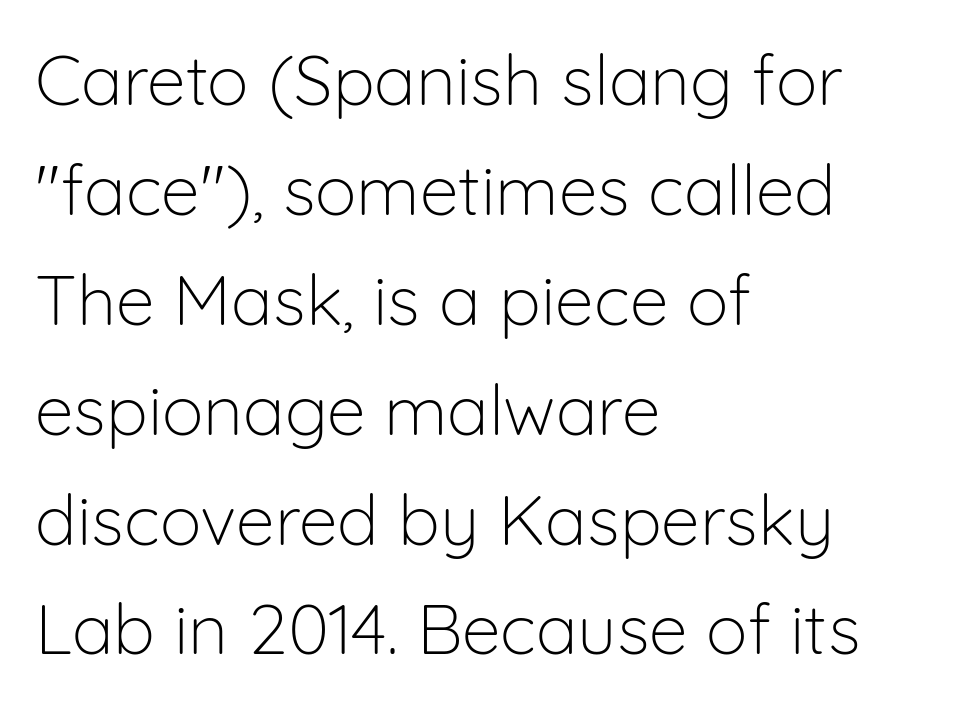
Q: Is the text bold? A: No.
Q: Is the text italic (slanted)? A: No, it is upright.
Q: Is the typeface a serif or a sans-serif typeface? A: Sans-serif.
Q: Is the text underlined? A: No.
Q: How is the paragraph aligned? A: Left-aligned.
Q: Is the spacing between letters normal or unusually wide? A: Normal.
Q: Is the spacing between lines tight, normal or loose? A: Normal.
Q: Width (condensed, normal, or wide)? A: Normal.
Q: Stroke contrast? A: Low.
Q: x-height? A: Medium.
Q: Monospaced? A: No.
